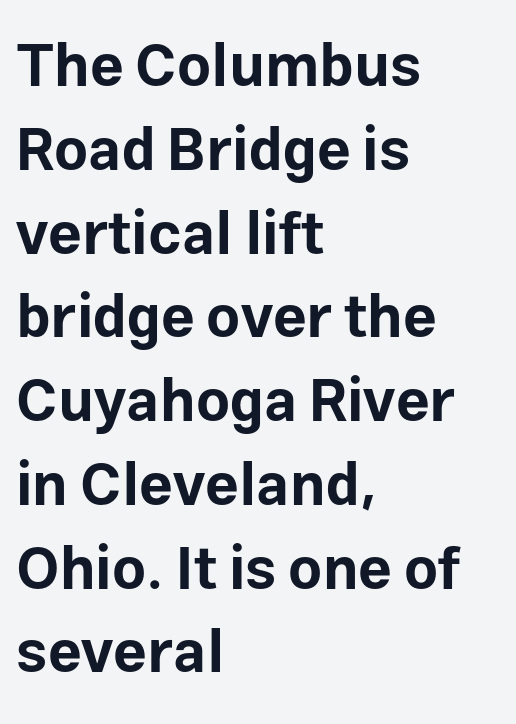
Letter spacing: default. Varying glyph widths throughout — classic text-font behaviour. Posture: upright roman. Underline: absent. Alignment: flush left.
